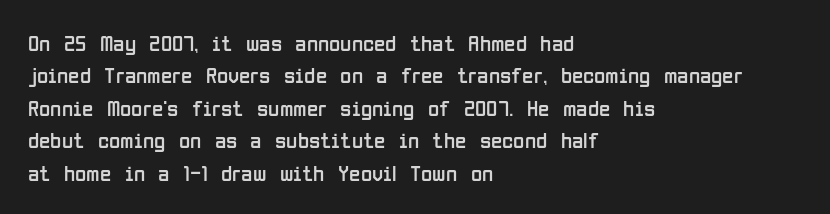
{"italic": "no", "bold": "no", "underline": "no", "align": "left", "line_spacing": "normal", "line_spacing_ratio": 1.41, "letter_spacing": "normal", "letter_spacing_em": 0.0, "glyph_px": 23}
